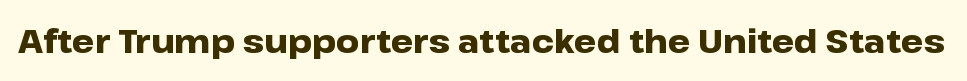
Q: Is the text bold? A: Yes.
Q: Is the text italic (slanted)? A: No, it is upright.
Q: Is the typeface a serif or a sans-serif typeface? A: Sans-serif.
Q: Is the text underlined? A: No.
Q: Is the spacing between letters normal or unusually wide? A: Normal.
Q: Width (condensed, normal, or wide)? A: Wide.
Q: Stroke contrast? A: Low.
Q: x-height? A: Medium.
Q: Monospaced? A: No.
